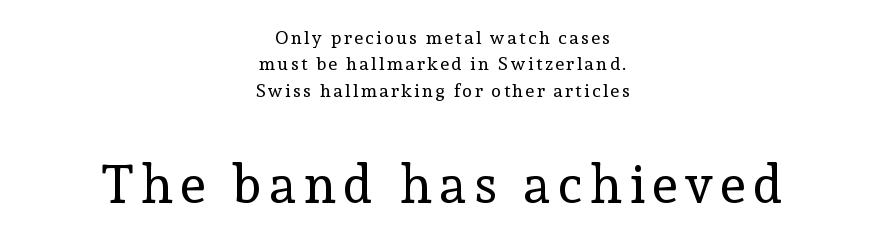
The image shows 53 px regular-weight serif type, upright; set centered, normal line spacing (1.47x), not underlined; the second (bottom) block is 2.94x larger; a medium x-height.
